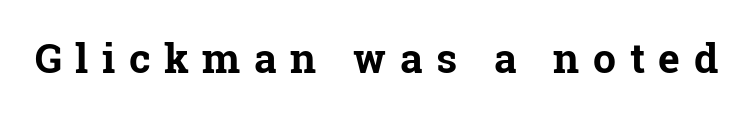
The area under the type is left untouched. The passage shown is typeset with a serif family. Inter-character spacing is expanded well beyond the font's built-in metrics. Every character sits straight up, as roman type does. Do the characters align in a grid? No, the font is proportional. The face used here has the dense, thick strokes of a bold.
